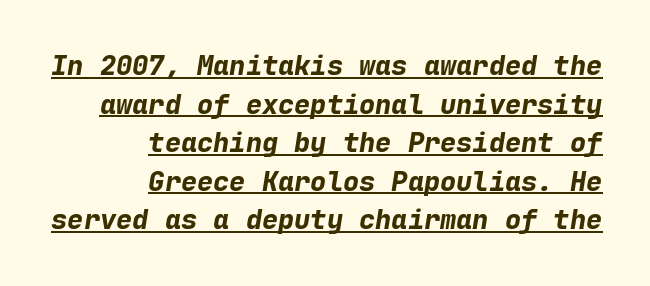
The image shows 27 px bold type, italic (leaning right); set right-aligned, normal line spacing (1.43x), normal letter spacing, underlined.
